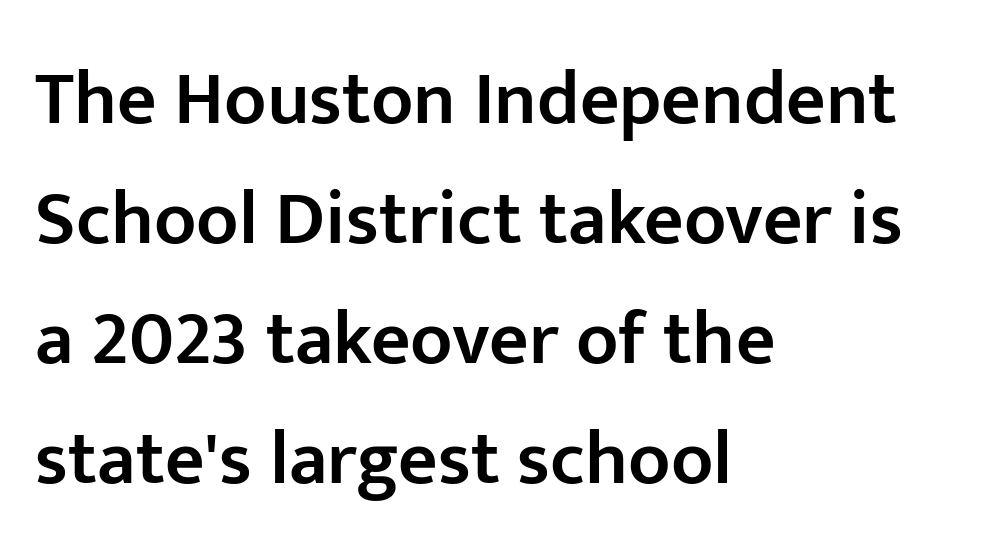
{"serif": "no", "italic": "no", "bold": "semi", "weight": "semibold", "width": "normal", "stroke_contrast": "low", "x_height": "medium", "monospaced": "no", "underline": "no", "align": "left", "line_spacing": "normal", "line_spacing_ratio": 1.56, "letter_spacing": "normal", "letter_spacing_em": 0.0, "glyph_px": 77}
